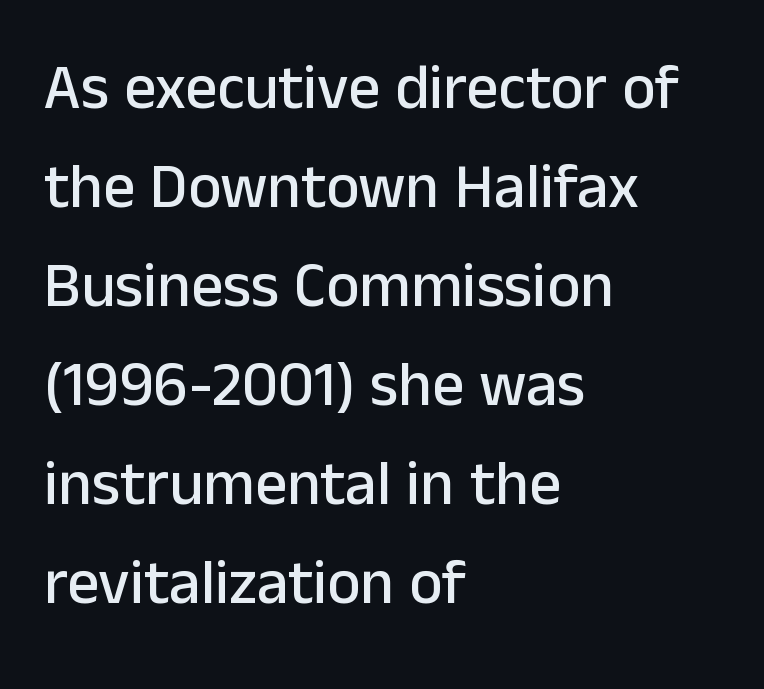
Q: Is the text italic (slanted)? A: No, it is upright.
Q: Is the typeface a serif or a sans-serif typeface? A: Sans-serif.
Q: Is the text underlined? A: No.
Q: How is the paragraph aligned? A: Left-aligned.
Q: Is the spacing between letters normal or unusually wide? A: Normal.
Q: Is the spacing between lines tight, normal or loose? A: Normal.
Q: Width (condensed, normal, or wide)? A: Normal.
Q: Stroke contrast? A: Low.
Q: x-height? A: Medium.
Q: Monospaced? A: No.
